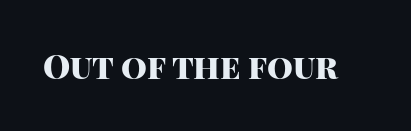
The rendering uses a bold face; every stroke is thick and dark. A bare baseline throughout the passage. Inter-character spacing is left at the font's built-in metrics. Grotesque or geometric, the face here clearly has no serifs. The font's upright variant was chosen for this text. The rendering uses natural spacing where letterforms have individual widths.
